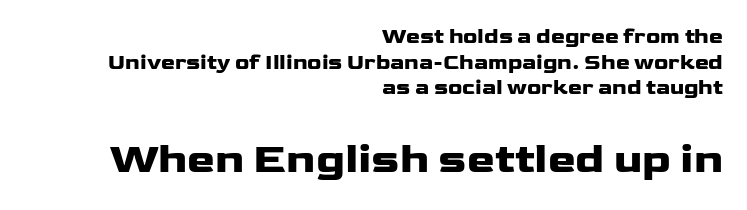
Q: Is the text bold? A: Yes.
Q: Is the text italic (slanted)? A: No, it is upright.
Q: Is the typeface a serif or a sans-serif typeface? A: Sans-serif.
Q: Is the text underlined? A: No.
Q: How is the paragraph aligned? A: Right-aligned.
Q: Is the spacing between letters normal or unusually wide? A: Normal.
Q: Which block of text is set in a larger size, the first (top) or the second (bottom)? A: The second (bottom) one.
Q: Width (condensed, normal, or wide)? A: Wide.
Q: Stroke contrast? A: Low.
Q: x-height? A: Medium.
Q: Monospaced? A: No.
